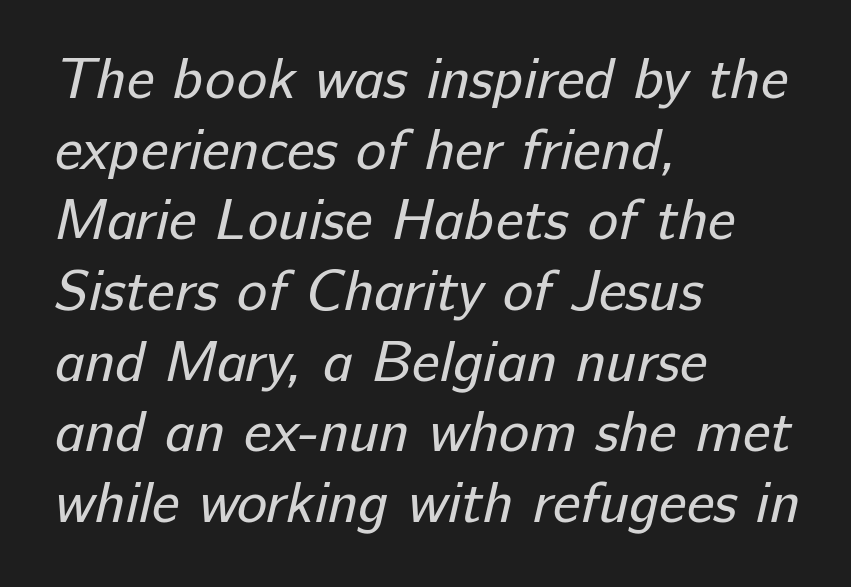
{"serif": "no", "bold": "no", "weight": "regular", "width": "normal", "stroke_contrast": "low", "x_height": "medium", "monospaced": "no", "underline": "no", "align": "left", "line_spacing_ratio": 1.24, "letter_spacing": "normal", "letter_spacing_em": 0.0, "glyph_px": 57}
